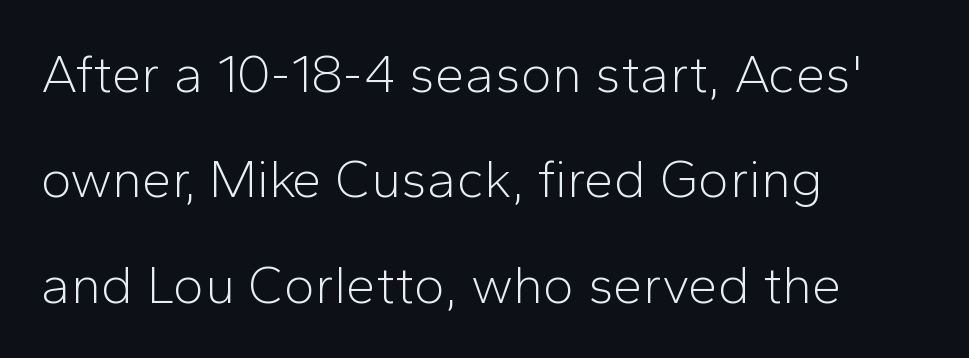
{"serif": "no", "italic": "no", "bold": "no", "weight": "light", "width": "normal", "stroke_contrast": "low", "x_height": "medium", "monospaced": "no", "underline": "no", "align": "left", "line_spacing": "loose", "line_spacing_ratio": 1.99, "letter_spacing": "normal", "letter_spacing_em": 0.0, "glyph_px": 53}
